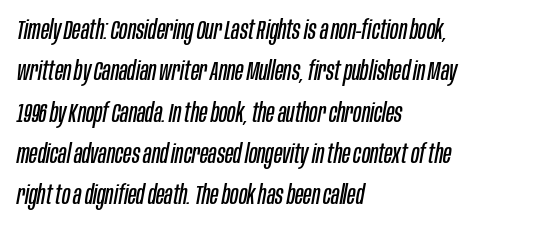
The image shows 27 px text type, italic (leaning right); set left-aligned, normal line spacing (1.53x), normal letter spacing, not underlined.
